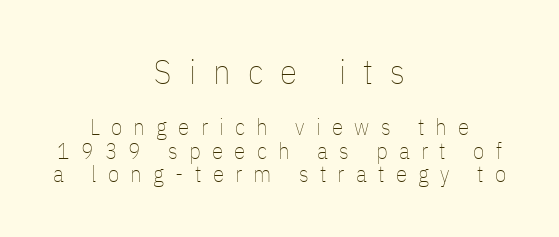
{"italic": "no", "bold": "no", "weight": "thin", "width": "condensed", "stroke_contrast": "low", "x_height": "medium", "monospaced": "no", "underline": "no", "align": "center", "line_spacing": "tight", "line_spacing_ratio": 1.01, "letter_spacing": "wide", "letter_spacing_em": 0.49, "larger_block": "first", "size_ratio": 1.52, "glyph_px": 35}
